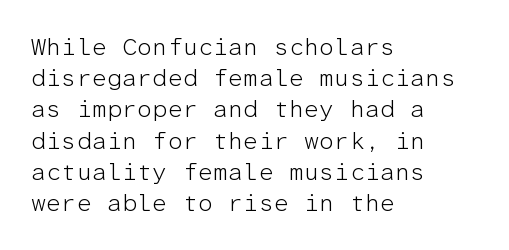
The ragged edge is on the right, which tells us the setting is flush left. The passage shown is not underscored anywhere. These lines were composed using upright roman letters. This sample uses plain, unmodified letter spacing. Reading down the column, the eye jumps a familiar distance to each next line.
